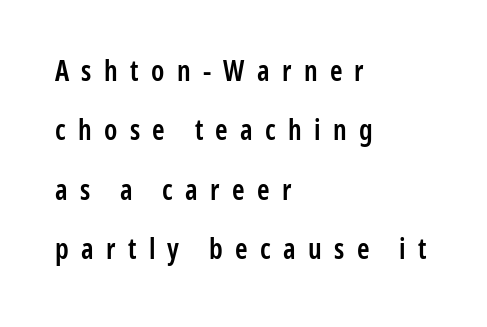
The image shows 28 px semibold, condensed sans-serif type, upright; set left-aligned, loose line spacing (2.12x), unusually wide letter spacing (+0.44 em), not underlined; low stroke contrast and a medium x-height.
